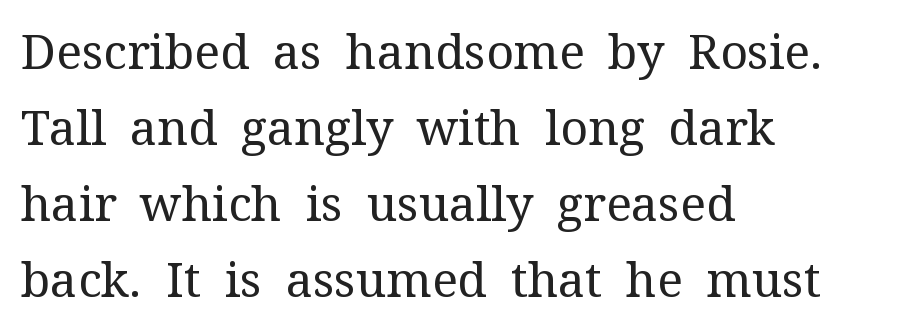
Q: Is the text bold? A: No.
Q: Is the text italic (slanted)? A: No, it is upright.
Q: Is the typeface a serif or a sans-serif typeface? A: Serif.
Q: Is the text underlined? A: No.
Q: How is the paragraph aligned? A: Left-aligned.
Q: Is the spacing between letters normal or unusually wide? A: Normal.
Q: Is the spacing between lines tight, normal or loose? A: Normal.
Q: Width (condensed, normal, or wide)? A: Normal.
Q: Stroke contrast? A: Medium.
Q: x-height? A: Medium.
Q: Monospaced? A: No.
